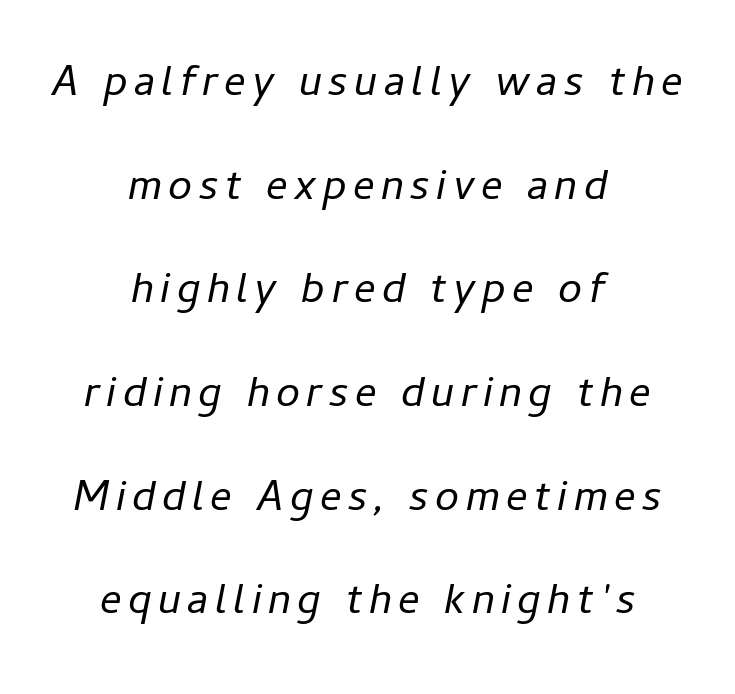
Q: Is the text bold? A: No.
Q: Is the text italic (slanted)? A: Yes, it leans right by about 11 degrees.
Q: Is the text underlined? A: No.
Q: How is the paragraph aligned? A: Centered.
Q: Is the spacing between lines tight, normal or loose? A: Loose.
Q: Width (condensed, normal, or wide)? A: Normal.
Q: Stroke contrast? A: Low.
Q: x-height? A: Medium.
Q: Monospaced? A: No.
